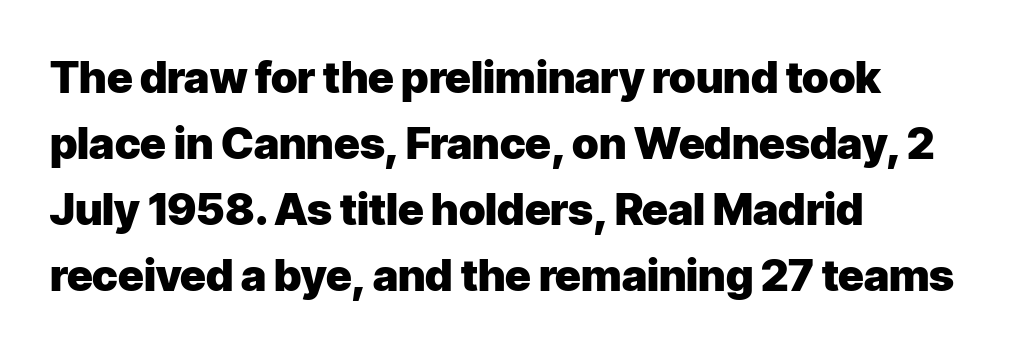
Q: Is the text bold? A: Yes.
Q: Is the text italic (slanted)? A: No, it is upright.
Q: Is the typeface a serif or a sans-serif typeface? A: Sans-serif.
Q: Is the text underlined? A: No.
Q: How is the paragraph aligned? A: Left-aligned.
Q: Is the spacing between letters normal or unusually wide? A: Normal.
Q: Is the spacing between lines tight, normal or loose? A: Normal.
Q: Width (condensed, normal, or wide)? A: Normal.
Q: Stroke contrast? A: Low.
Q: x-height? A: Medium.
Q: Monospaced? A: No.
